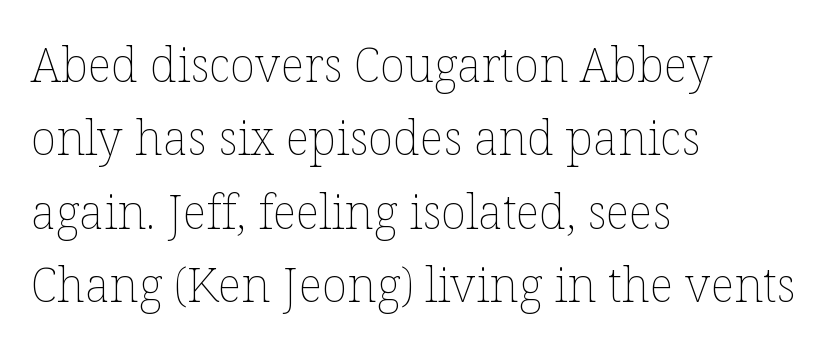
The image shows 47 px thin type, upright; set left-aligned, normal line spacing (1.56x), normal letter spacing, not underlined; low stroke contrast and a medium x-height.
